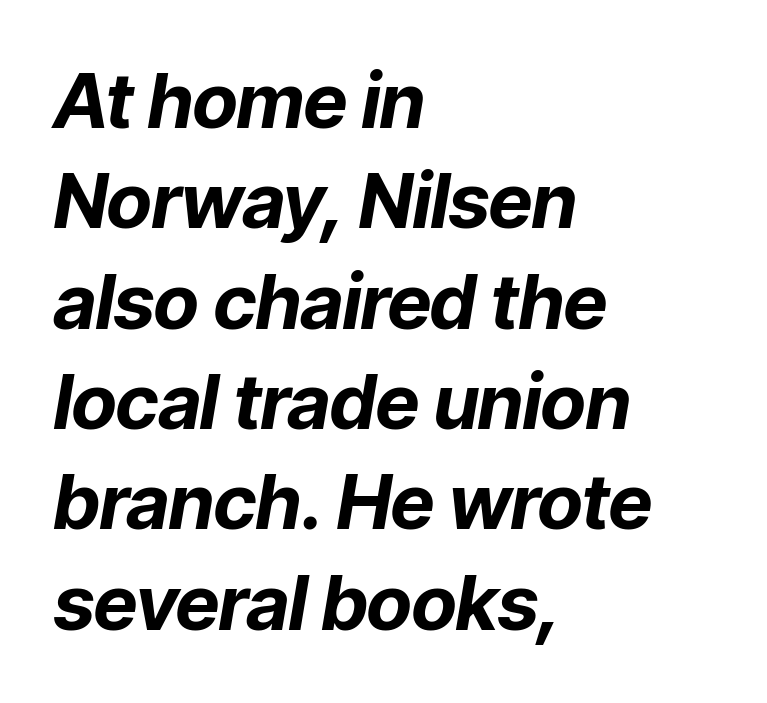
Q: Is the text bold? A: Yes.
Q: Is the text italic (slanted)? A: Yes, it leans right by about 9 degrees.
Q: Is the text underlined? A: No.
Q: How is the paragraph aligned? A: Left-aligned.
Q: Is the spacing between letters normal or unusually wide? A: Normal.
Q: Is the spacing between lines tight, normal or loose? A: Normal.
Q: Width (condensed, normal, or wide)? A: Normal.
Q: Stroke contrast? A: Low.
Q: x-height? A: Medium.
Q: Monospaced? A: No.
